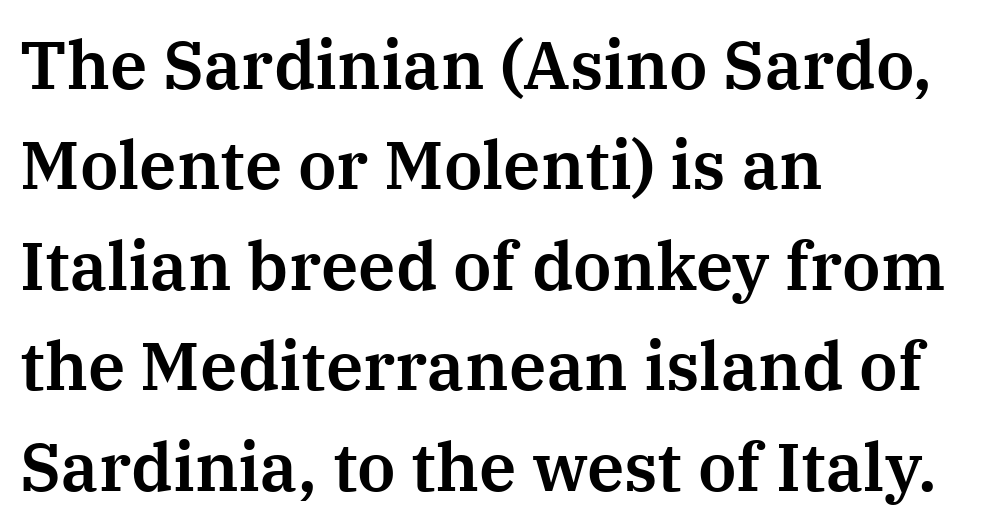
{"serif": "yes", "italic": "no", "width": "normal", "stroke_contrast": "medium", "x_height": "medium", "monospaced": "no", "underline": "no", "align": "left", "line_spacing": "normal", "line_spacing_ratio": 1.5, "letter_spacing": "normal", "letter_spacing_em": 0.0, "glyph_px": 67}
